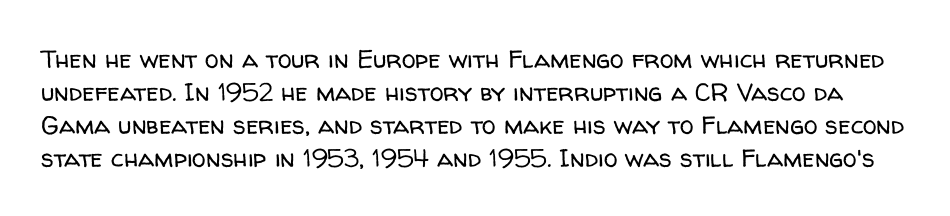
The specimen omits any rule beneath the text block's lines. Regular leading. A typesetter would call this zero additional tracking. No heavy texture on the line: the type isn't bold.
